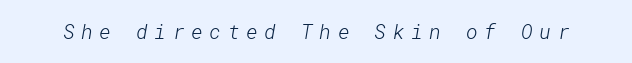
Caption: face not bold, strokes unweighted. Descenders are the only things crossing below the line. Someone cranked the tracking dial way up on this one.
